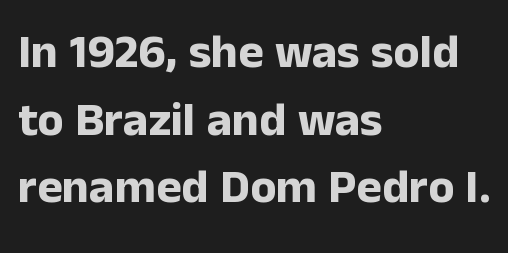
Q: Is the text bold? A: Yes.
Q: Is the text italic (slanted)? A: No, it is upright.
Q: Is the typeface a serif or a sans-serif typeface? A: Sans-serif.
Q: Is the text underlined? A: No.
Q: How is the paragraph aligned? A: Left-aligned.
Q: Is the spacing between letters normal or unusually wide? A: Normal.
Q: Is the spacing between lines tight, normal or loose? A: Normal.
Q: Width (condensed, normal, or wide)? A: Normal.
Q: Stroke contrast? A: Low.
Q: x-height? A: Medium.
Q: Monospaced? A: No.
